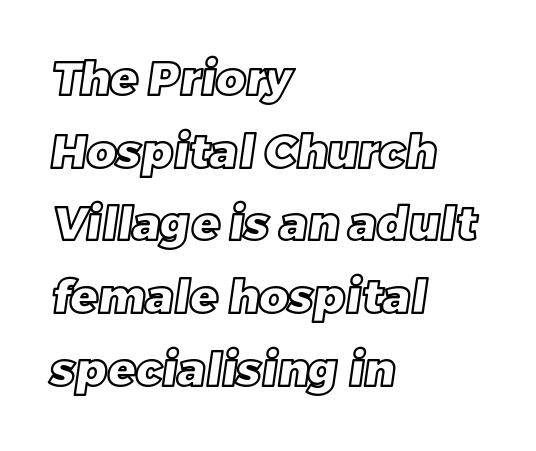
The image shows 46 px text type; set left-aligned, normal line spacing (1.58x), normal letter spacing, not underlined; a large x-height.
